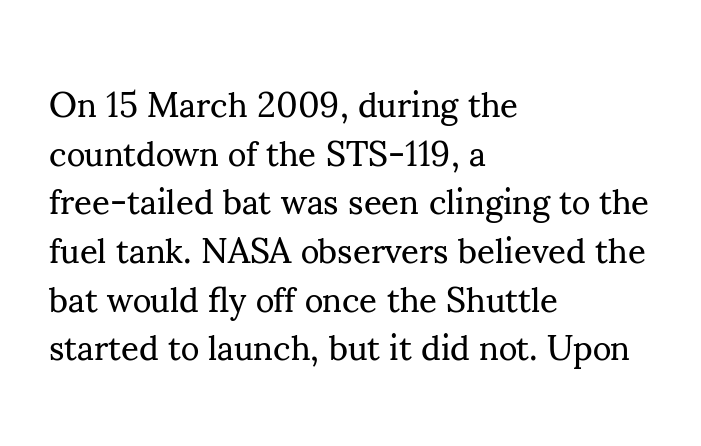
{"serif": "yes", "italic": "no", "bold": "no", "weight": "regular", "width": "normal", "stroke_contrast": "medium", "x_height": "small", "monospaced": "no", "underline": "no", "align": "left", "line_spacing": "normal", "line_spacing_ratio": 1.39, "letter_spacing": "normal", "letter_spacing_em": 0.0, "glyph_px": 35}
